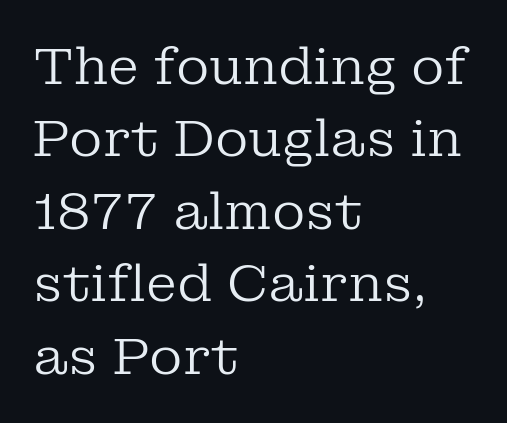
The image shows 51 px regular-weight serif type, upright; set left-aligned, normal line spacing (1.42x), normal letter spacing, not underlined; low stroke contrast and a medium x-height.
